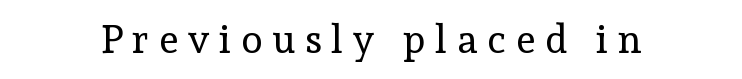
Q: Is the text bold? A: No.
Q: Is the text italic (slanted)? A: No, it is upright.
Q: Is the typeface a serif or a sans-serif typeface? A: Serif.
Q: Is the text underlined? A: No.
Q: Is the spacing between letters normal or unusually wide? A: Unusually wide.
Q: Width (condensed, normal, or wide)? A: Normal.
Q: x-height? A: Medium.
Q: Monospaced? A: No.
